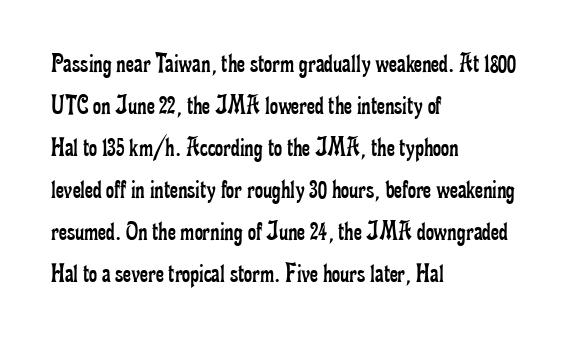
{"serif": "yes", "italic": "no", "bold": "no", "weight": "regular", "width": "condensed", "stroke_contrast": "low", "x_height": "small", "monospaced": "no", "underline": "no", "align": "left", "line_spacing": "normal", "line_spacing_ratio": 1.5, "letter_spacing": "normal", "letter_spacing_em": 0.0, "glyph_px": 28}
